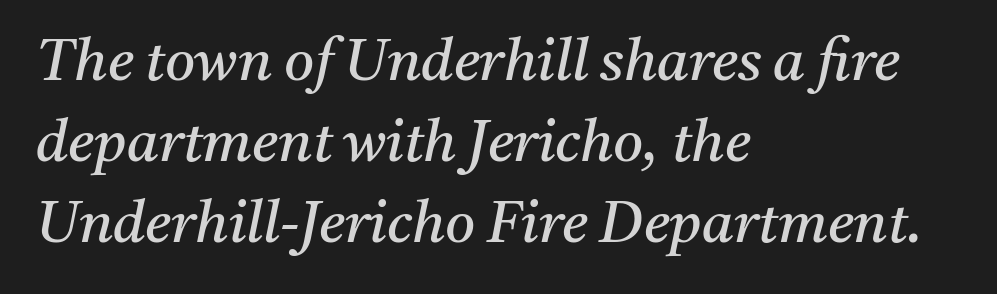
No extra ink here — the face is not bold. Interline gaps are of average width in this sample. The area under the type is left untouched. It's the slanting kind of type.
